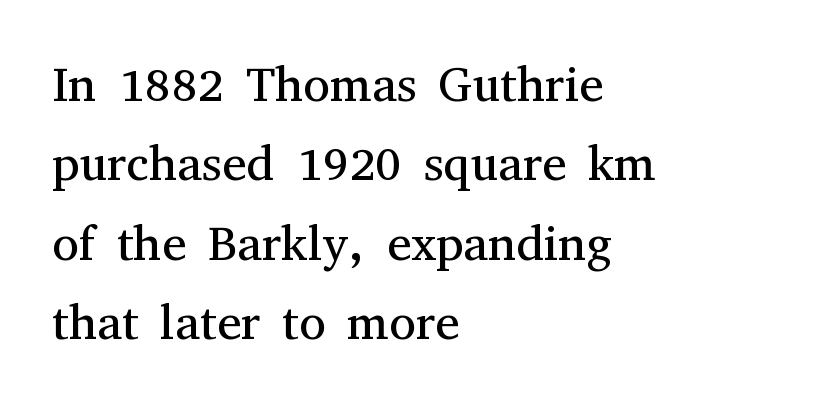
The image shows 49 px regular-weight serif type, upright; set left-aligned, normal line spacing (1.62x), normal letter spacing, not underlined; medium stroke contrast and a medium x-height.
